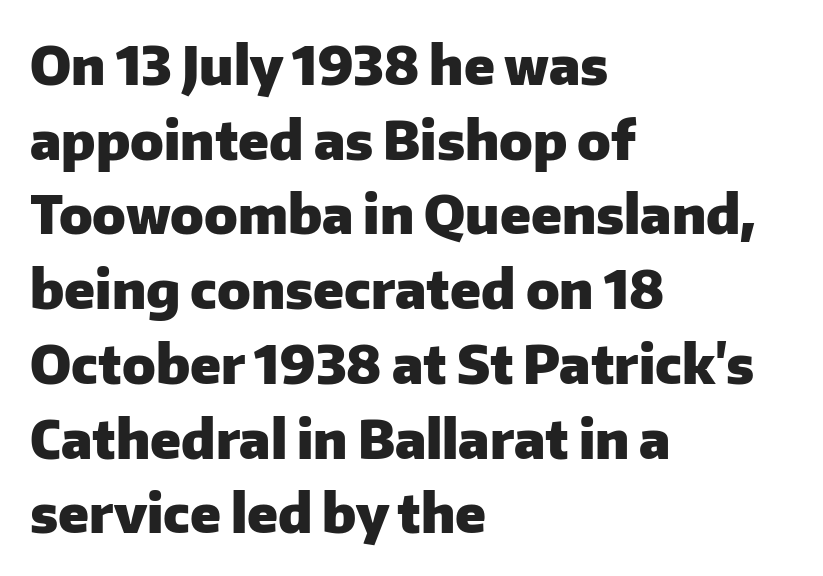
Leading: standard. Left-aligned paragraph, ragged on the right. Serif or sans? Sans — the stroke terminals are bare. Ordinary non-slanted type is in use.
